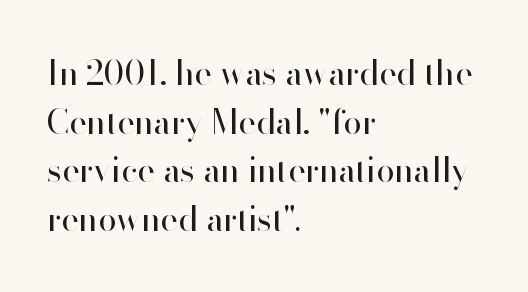
Q: Is the text bold? A: No.
Q: Is the text italic (slanted)? A: No, it is upright.
Q: Is the typeface a serif or a sans-serif typeface? A: Sans-serif.
Q: Is the text underlined? A: No.
Q: How is the paragraph aligned? A: Left-aligned.
Q: Is the spacing between letters normal or unusually wide? A: Normal.
Q: Is the spacing between lines tight, normal or loose? A: Normal.
Q: Width (condensed, normal, or wide)? A: Normal.
Q: Stroke contrast? A: High.
Q: x-height? A: Small.
Q: Monospaced? A: No.
